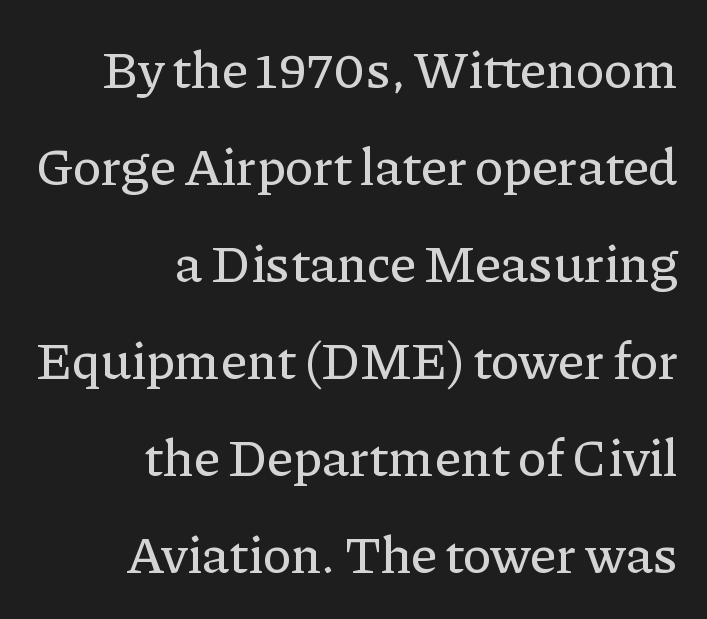
Q: Is the text italic (slanted)? A: No, it is upright.
Q: Is the typeface a serif or a sans-serif typeface? A: Serif.
Q: Is the text underlined? A: No.
Q: How is the paragraph aligned? A: Right-aligned.
Q: Is the spacing between letters normal or unusually wide? A: Normal.
Q: Width (condensed, normal, or wide)? A: Normal.
Q: Stroke contrast? A: Low.
Q: x-height? A: Medium.
Q: Monospaced? A: No.
